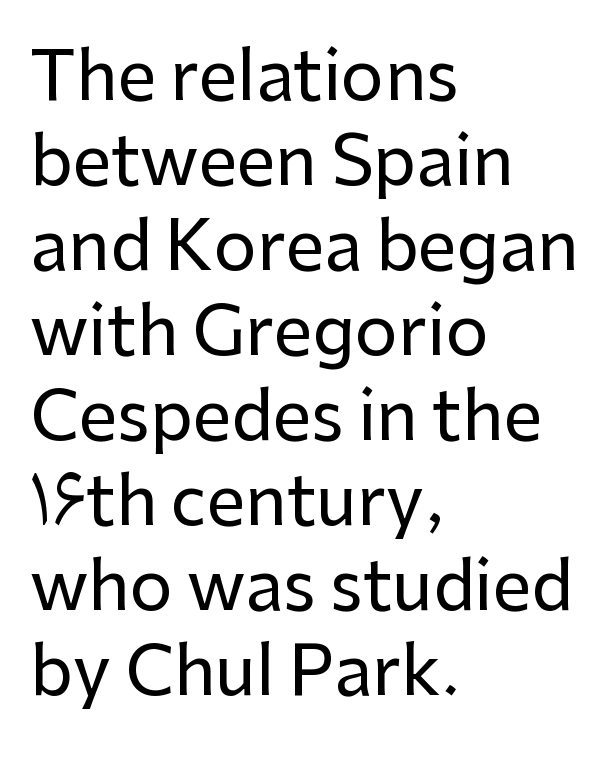
{"serif": "no", "italic": "no", "width": "normal", "stroke_contrast": "low", "x_height": "medium", "monospaced": "no", "underline": "no", "align": "left", "line_spacing": "normal", "line_spacing_ratio": 1.25, "letter_spacing": "normal", "letter_spacing_em": 0.0, "glyph_px": 68}
